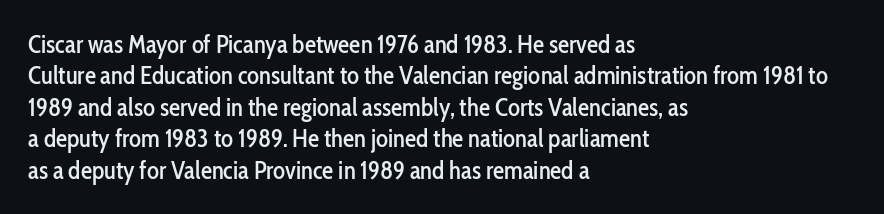
The image shows 25 px text type, upright; set left-aligned, normal line spacing (1.26x), normal letter spacing, not underlined.
